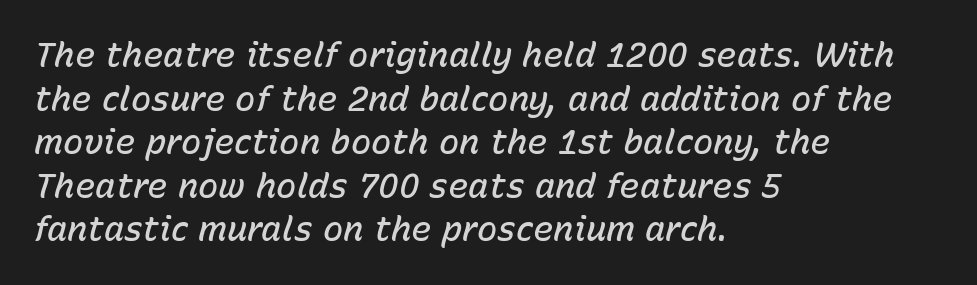
Each line starts at the same left margin while the right side varies. Weight check: semibold — heavier than regular, not quite bold. The zone under the glyphs is completely vacant. Honestly, the letter spacing is just normal — you wouldn't notice it.
